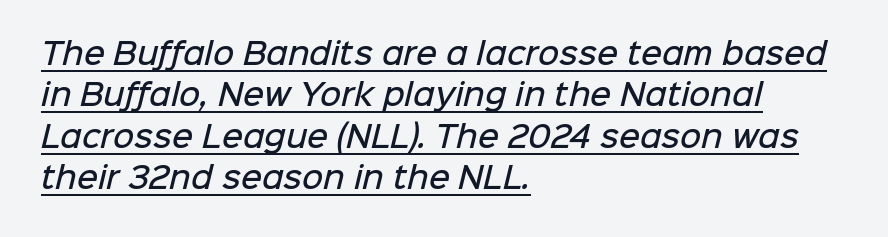
{"serif": "no", "bold": "semi", "weight": "semibold", "width": "normal", "stroke_contrast": "low", "x_height": "medium", "monospaced": "no", "underline": "yes", "align": "left", "line_spacing": "normal", "line_spacing_ratio": 1.43, "letter_spacing": "normal", "letter_spacing_em": 0.0, "glyph_px": 29}
